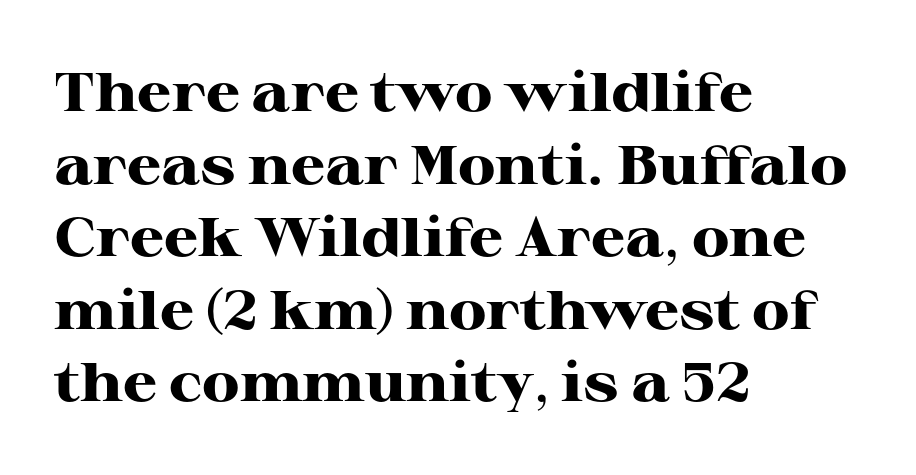
Q: Is the text bold? A: Yes.
Q: Is the text italic (slanted)? A: No, it is upright.
Q: Is the typeface a serif or a sans-serif typeface? A: Serif.
Q: Is the text underlined? A: No.
Q: How is the paragraph aligned? A: Left-aligned.
Q: Is the spacing between letters normal or unusually wide? A: Normal.
Q: Is the spacing between lines tight, normal or loose? A: Normal.
Q: Width (condensed, normal, or wide)? A: Wide.
Q: Stroke contrast? A: High.
Q: x-height? A: Medium.
Q: Monospaced? A: No.
